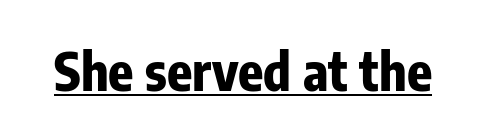
Q: Is the text bold? A: Yes.
Q: Is the text italic (slanted)? A: No, it is upright.
Q: Is the typeface a serif or a sans-serif typeface? A: Sans-serif.
Q: Is the text underlined? A: Yes.
Q: Is the spacing between letters normal or unusually wide? A: Normal.
Q: Width (condensed, normal, or wide)? A: Condensed.
Q: Stroke contrast? A: Low.
Q: x-height? A: Medium.
Q: Monospaced? A: No.
